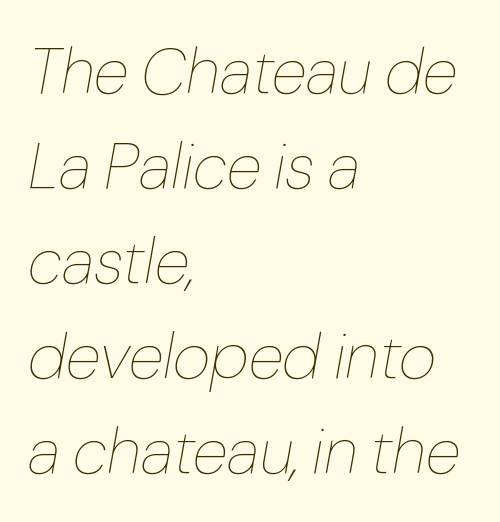
Q: Is the text bold? A: No.
Q: Is the text italic (slanted)? A: Yes, it leans right by about 10 degrees.
Q: Is the text underlined? A: No.
Q: How is the paragraph aligned? A: Left-aligned.
Q: Is the spacing between letters normal or unusually wide? A: Normal.
Q: Is the spacing between lines tight, normal or loose? A: Normal.
Q: Width (condensed, normal, or wide)? A: Normal.
Q: Stroke contrast? A: Low.
Q: x-height? A: Medium.
Q: Monospaced? A: No.
